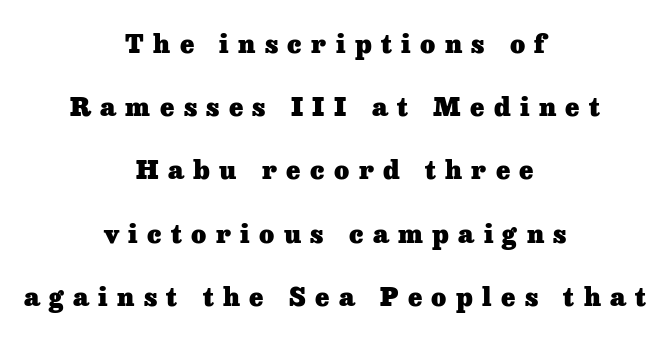
{"italic": "no", "bold": "yes", "underline": "no", "align": "center", "line_spacing": "loose", "line_spacing_ratio": 2.43, "letter_spacing": "wide", "letter_spacing_em": 0.36, "glyph_px": 26}
